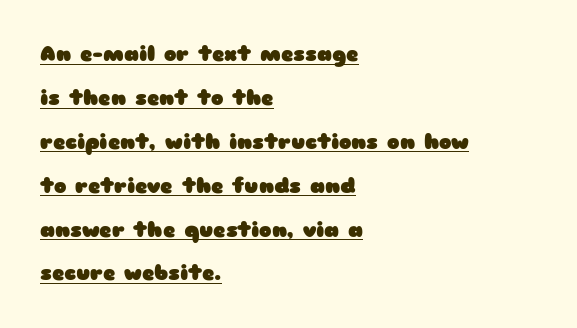
Each word holds together tightly as a unit, with standard inter-letter gaps. Weight check: bold — yes, fully. You can tell it's not italic because the verticals are truly vertical. Casual observation: everything's shoved over to the left. This sample carries an underscore along the baseline area. The block of text is sparse from top to bottom, with ample space between rows.
